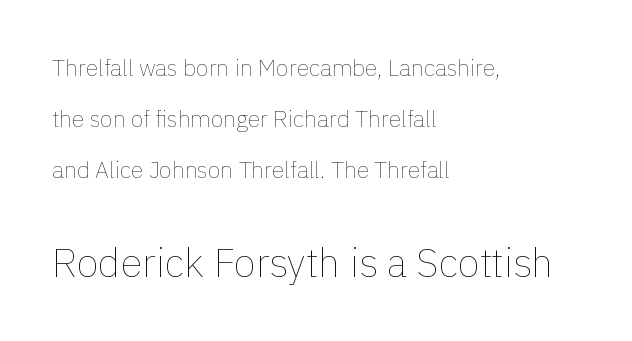
{"italic": "no", "bold": "no", "weight": "thin", "width": "normal", "x_height": "medium", "monospaced": "no", "underline": "no", "align": "left", "line_spacing": "loose", "line_spacing_ratio": 2.21, "letter_spacing": "normal", "letter_spacing_em": 0.0, "larger_block": "second", "size_ratio": 1.74, "glyph_px": 40}
